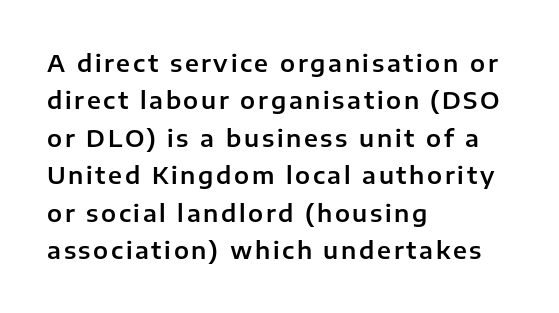
Q: Is the text italic (slanted)? A: No, it is upright.
Q: Is the text underlined? A: No.
Q: How is the paragraph aligned? A: Left-aligned.
Q: Is the spacing between lines tight, normal or loose? A: Normal.
